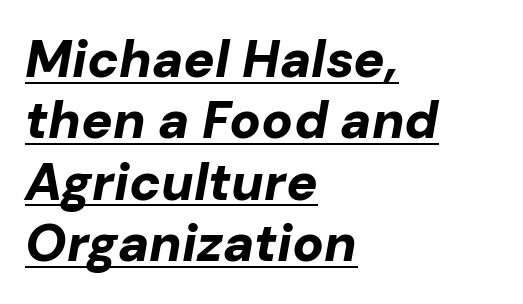
Line beginnings align vertically; line endings do not. Here the designer chose a conventional face with non-uniform glyph widths. Observe the lean: these are italic letterforms. This rendering leaves character spacing at its baseline value.
